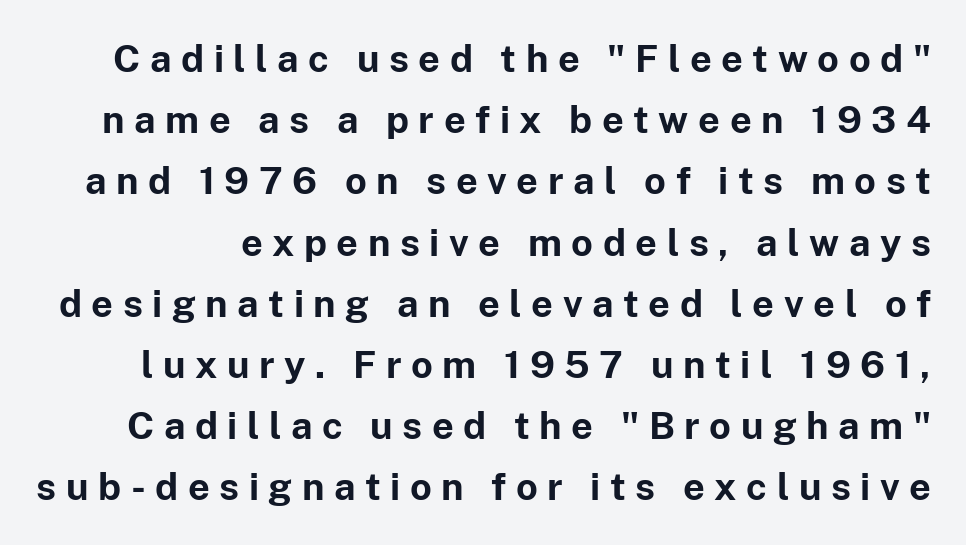
Q: Is the text bold? A: Yes.
Q: Is the text italic (slanted)? A: No, it is upright.
Q: Is the typeface a serif or a sans-serif typeface? A: Sans-serif.
Q: Is the text underlined? A: No.
Q: Is the spacing between letters normal or unusually wide? A: Unusually wide.
Q: Is the spacing between lines tight, normal or loose? A: Normal.
Q: Width (condensed, normal, or wide)? A: Normal.
Q: Stroke contrast? A: Low.
Q: x-height? A: Medium.
Q: Monospaced? A: No.
